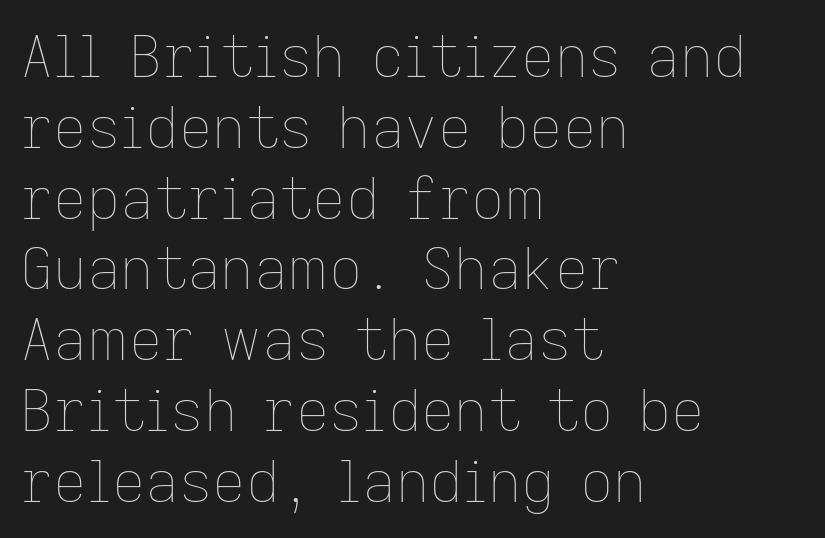
You could not count columns in this text — the font is proportionally spaced. The type sits square on the baseline with zero lean. Tracking value appears to be zero — textbook default spacing. Just letters on the line, the space beneath them empty.
